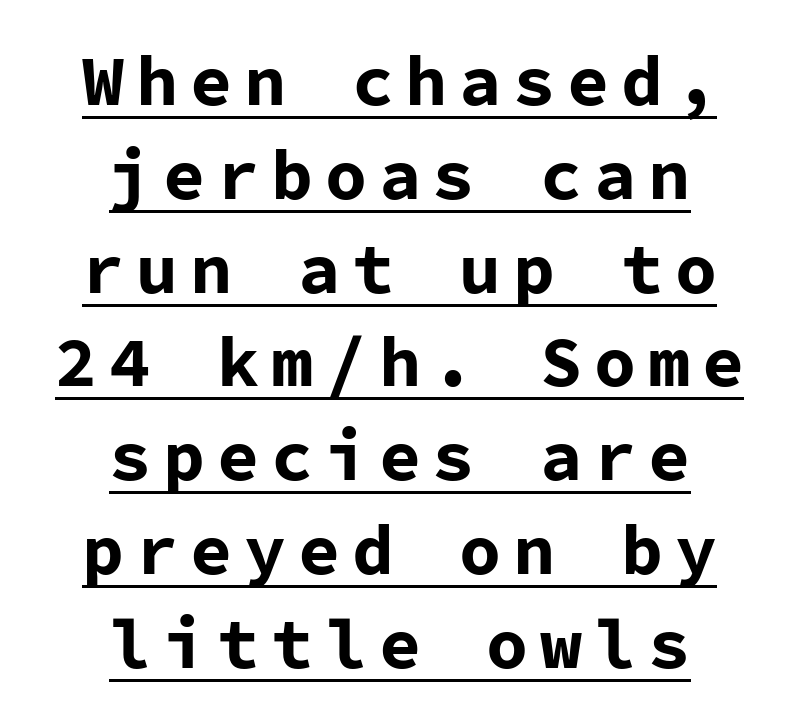
{"serif": "no", "italic": "no", "bold": "yes", "weight": "bold", "width": "normal", "stroke_contrast": "low", "x_height": "medium", "monospaced": "yes", "underline": "yes", "align": "center", "line_spacing": "normal", "line_spacing_ratio": 1.34, "glyph_px": 70}
